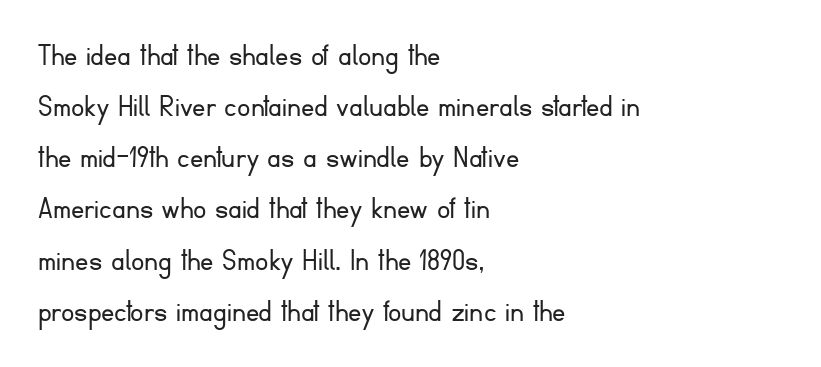
The rendering keeps characters at their native spacing. The passage shown is typed in a proportional face where columns would drift. I'd call this a sans setting — the letters go barefoot. The letters stand upright; this is a roman face. One glance says typical: line gaps are just what's usual. The space beneath each line is pristine and unruled.
